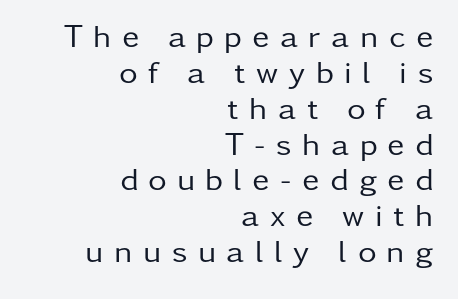
{"serif": "no", "italic": "no", "bold": "no", "weight": "regular", "width": "normal", "stroke_contrast": "low", "x_height": "medium", "monospaced": "no", "underline": "no", "align": "right", "line_spacing": "tight", "line_spacing_ratio": 1.12, "letter_spacing": "wide", "letter_spacing_em": 0.33, "glyph_px": 32}
